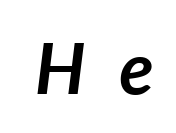
{"italic": "yes", "lean": "right", "slant_degrees": 7, "bold": "yes", "weight": "semibold", "width": "normal", "stroke_contrast": "low", "x_height": "medium", "monospaced": "no", "underline": "no", "letter_spacing": "wide", "letter_spacing_em": 0.49, "glyph_px": 71}
